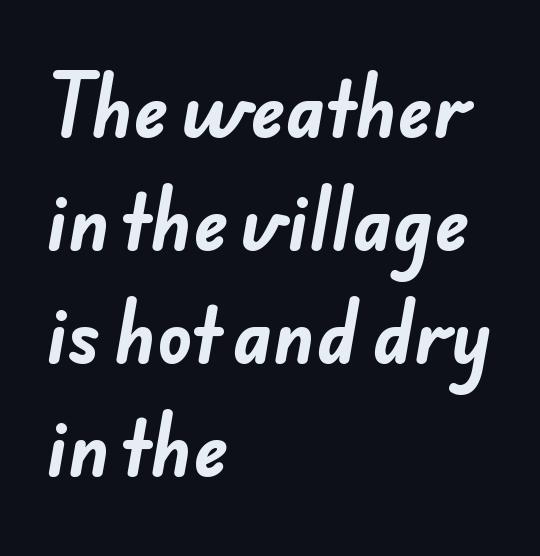
{"serif": "no", "bold": "yes", "weight": "bold", "width": "normal", "stroke_contrast": "low", "x_height": "small", "monospaced": "no", "underline": "no", "align": "left", "line_spacing": "normal", "line_spacing_ratio": 1.57, "letter_spacing": "normal", "letter_spacing_em": 0.0, "glyph_px": 72}
